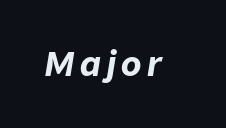
The image shows 33 px bold type, italic (leaning right); set not underlined; low stroke contrast and a medium x-height.
